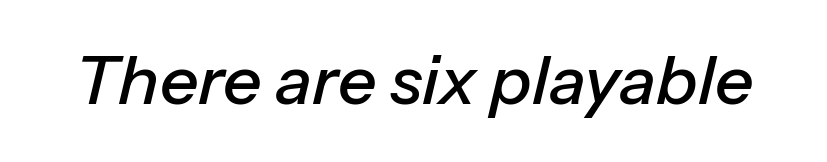
The image shows 68 px text type, italic (leaning right); set normal letter spacing, not underlined; low stroke contrast and a medium x-height.
